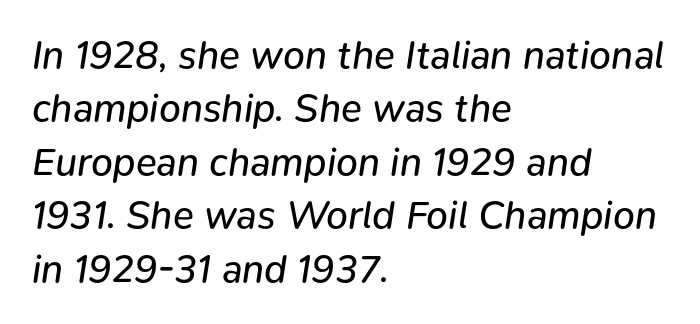
The image shows 39 px regular-weight type, italic (leaning right); set left-aligned, normal line spacing (1.37x), normal letter spacing, not underlined; low stroke contrast and a medium x-height.
